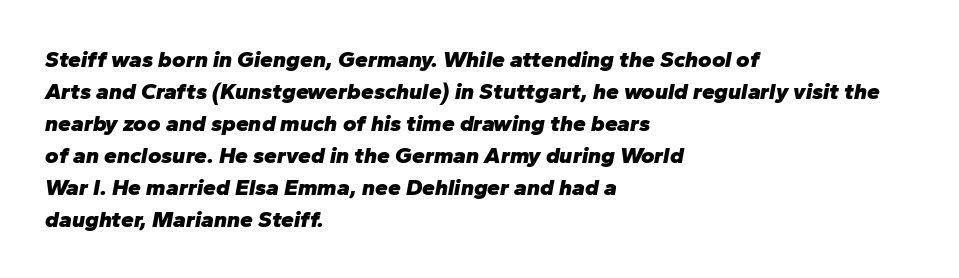
{"italic": "yes", "lean": "right", "slant_degrees": 10, "bold": "yes", "underline": "no", "align": "left", "line_spacing": "normal", "line_spacing_ratio": 1.39, "letter_spacing": "normal", "letter_spacing_em": 0.0, "glyph_px": 23}
